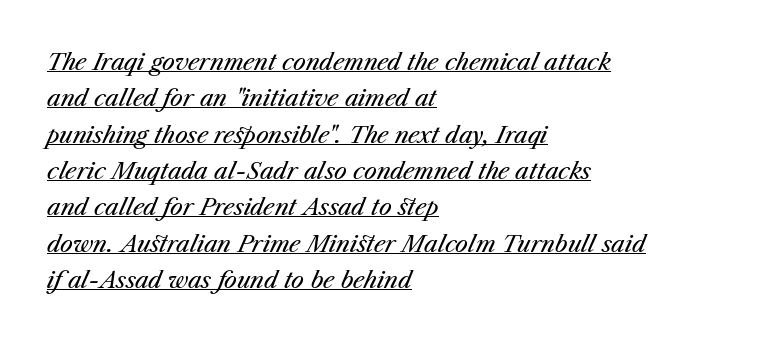
Q: Is the text bold? A: No.
Q: Is the text italic (slanted)? A: Yes, it leans right by about 23 degrees.
Q: Is the text underlined? A: Yes.
Q: How is the paragraph aligned? A: Left-aligned.
Q: Is the spacing between letters normal or unusually wide? A: Normal.
Q: Is the spacing between lines tight, normal or loose? A: Normal.
